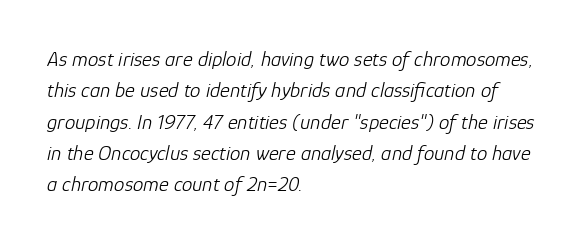
The text carries the slant typical of an italic or oblique font. The rendering uses a moderate line-height, typical for paragraphs. Compared with a typical body face, this is equally light or lighter still. The passage shown is not underscored anywhere. This rendering leaves character spacing at its baseline value. The rag falls on the right side of this text block.
